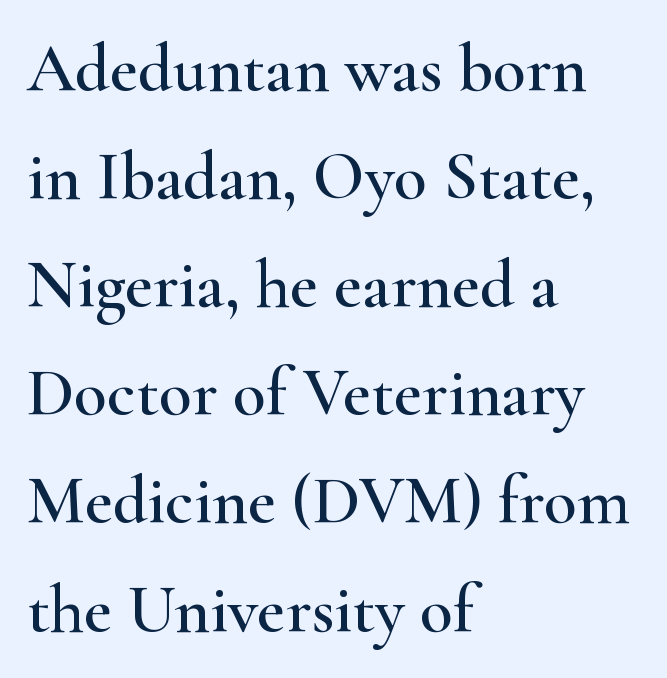
{"serif": "yes", "italic": "no", "width": "wide", "stroke_contrast": "high", "x_height": "small", "monospaced": "no", "underline": "no", "align": "left", "line_spacing": "normal", "line_spacing_ratio": 1.59, "letter_spacing": "normal", "letter_spacing_em": 0.0, "glyph_px": 68}
